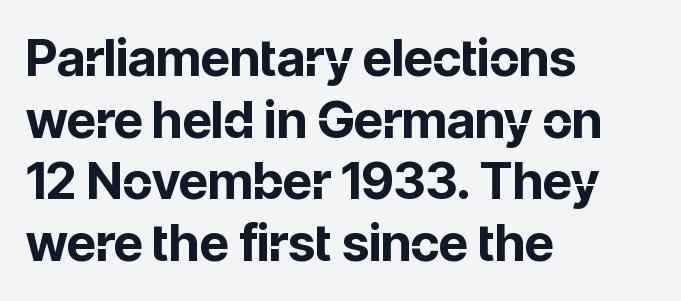
Each letter keeps its own natural width here, so spacing adapts to shape. Unmarked baselines from the first word to the last. The letters sit at their default tracking, neither squeezed nor spread. Is the block centered? No — it sits flush against the left margin. The letters carry no serifs — their stems end cleanly without finishing strokes.
